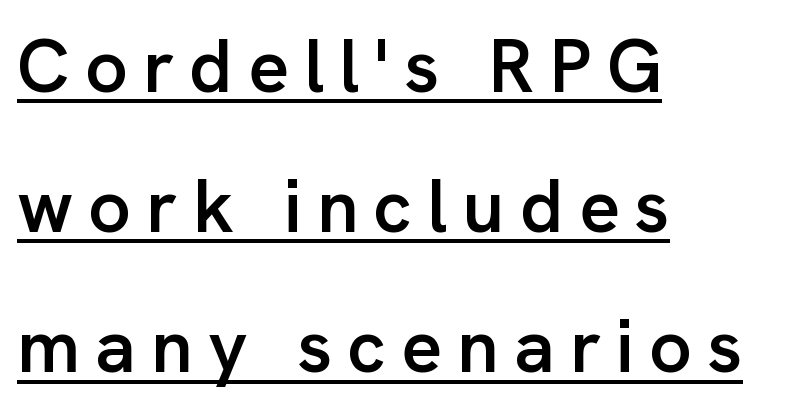
{"serif": "no", "italic": "no", "bold": "semi", "weight": "semibold", "width": "normal", "stroke_contrast": "low", "x_height": "medium", "monospaced": "no", "underline": "yes", "align": "left", "line_spacing_ratio": 1.87, "letter_spacing": "wide", "letter_spacing_em": 0.2, "glyph_px": 75}
